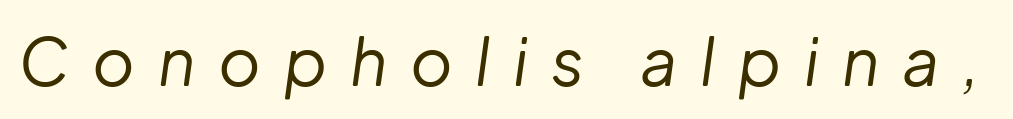
The image shows 65 px regular-weight type, italic (leaning right); set unusually wide letter spacing (+0.35 em), not underlined; low stroke contrast and a medium x-height.
